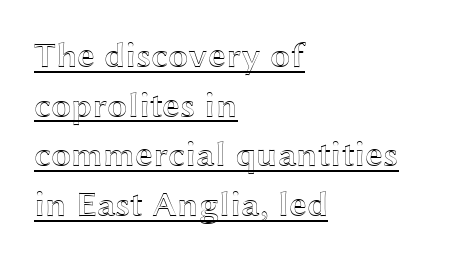
Q: Is the text italic (slanted)? A: No, it is upright.
Q: Is the text underlined? A: Yes.
Q: How is the paragraph aligned? A: Left-aligned.
Q: Is the spacing between letters normal or unusually wide? A: Normal.
Q: Is the spacing between lines tight, normal or loose? A: Normal.
Q: Width (condensed, normal, or wide)? A: Wide.
Q: x-height? A: Medium.
Q: Monospaced? A: No.
